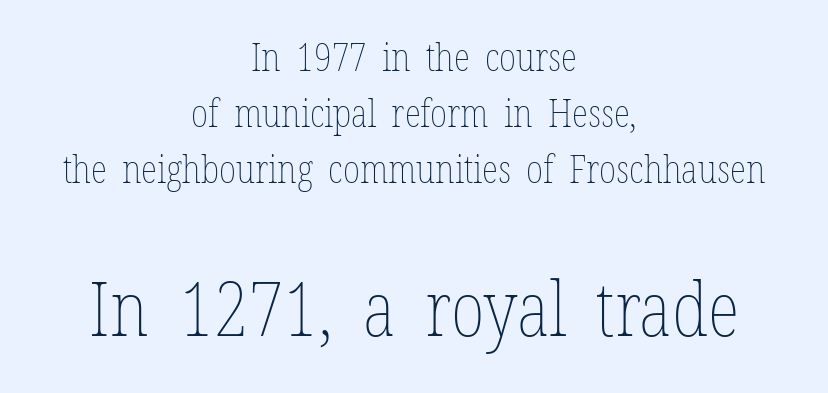
The image shows 75 px thin, condensed type, upright; set centered, normal line spacing (1.47x), normal letter spacing, not underlined; the second (bottom) block is 1.97x larger; low stroke contrast and a medium x-height.
